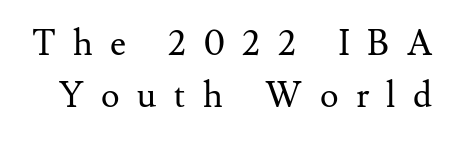
The image shows 35 px regular-weight serif type, upright; set normal line spacing (1.49x), unusually wide letter spacing (+0.5 em), not underlined; medium stroke contrast and a small x-height.
